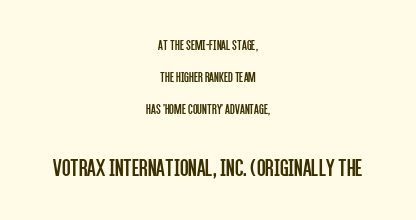
{"italic": "no", "bold": "no", "underline": "no", "align": "center", "line_spacing": "loose", "line_spacing_ratio": 2.29, "letter_spacing": "normal", "letter_spacing_em": 0.0, "larger_block": "second", "size_ratio": 1.79, "glyph_px": 25}
